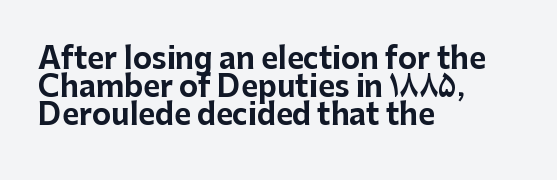
{"serif": "no", "italic": "no", "bold": "yes", "weight": "bold", "width": "normal", "stroke_contrast": "low", "x_height": "medium", "monospaced": "no", "underline": "no", "align": "left", "line_spacing": "tight", "line_spacing_ratio": 0.97, "letter_spacing": "normal", "letter_spacing_em": 0.0, "glyph_px": 29}
